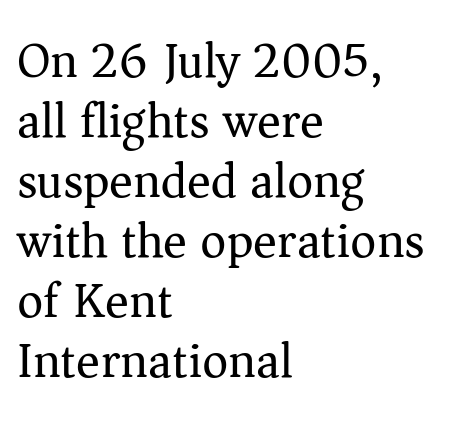
{"serif": "yes", "italic": "no", "bold": "no", "weight": "regular", "width": "normal", "stroke_contrast": "medium", "x_height": "medium", "monospaced": "no", "underline": "no", "align": "left", "line_spacing_ratio": 1.2, "letter_spacing": "normal", "letter_spacing_em": 0.0, "glyph_px": 50}
